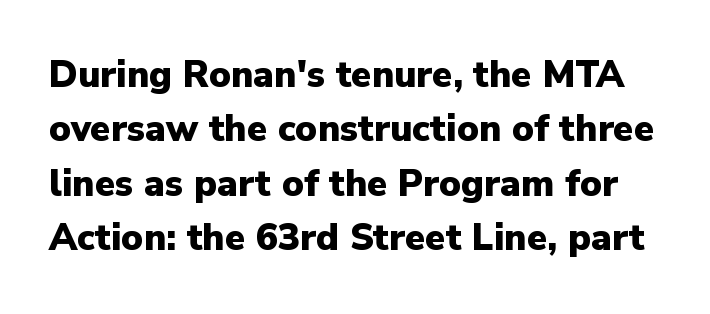
No italicization has been applied; the sample stays upright. A typesetter would call this proportional, since set widths differ per character. Characters follow at the spacing the type designer built in. Honestly, the row spacing looks completely unremarkable. Heavy-handed strokes throughout: this text is bold. Descender tails drop into unmarked territory.
